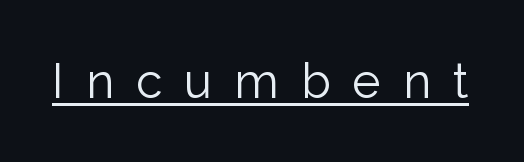
Each line of the rendering has a horizontal stroke beneath the glyphs. The letters are spread apart with noticeably loose tracking. Style check: upright. Proportional: the letters do not fall into vertical columns. The glyphs in this specimen are sans serif. The typeface has the unassuming heft of standard copy or less.
